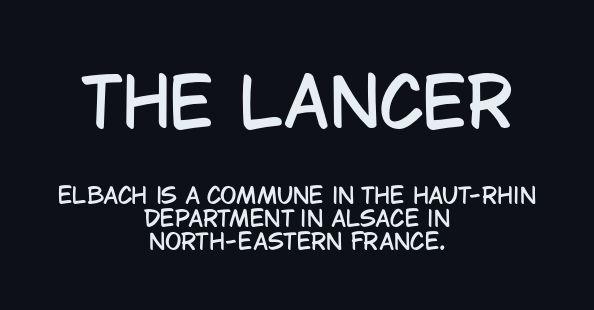
The letters carry no serifs — their stems end cleanly without finishing strokes. The horizontal fit of the characters is conventional and even. The letters advance in unequal steps, a hallmark of proportional type. The more generous point size was reserved for the upper chunk. Line spacing here is tight.
